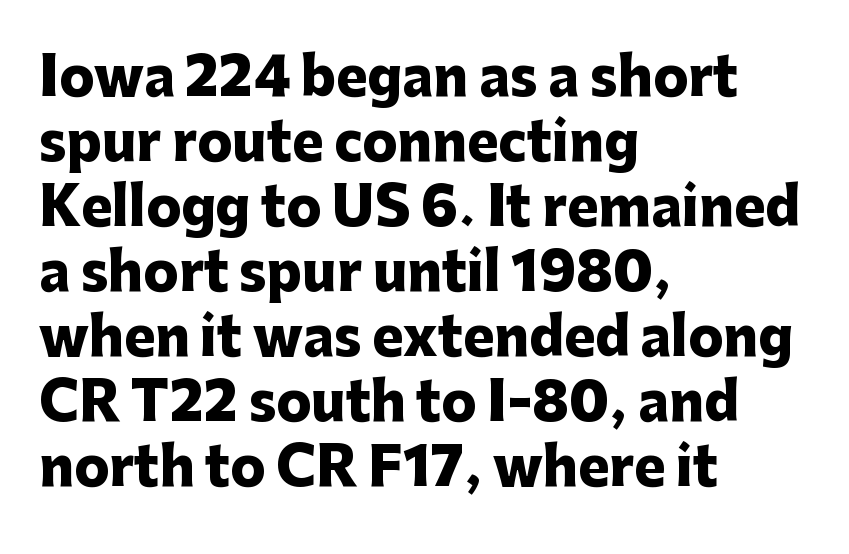
Q: Is the text bold? A: Yes.
Q: Is the text italic (slanted)? A: No, it is upright.
Q: Is the typeface a serif or a sans-serif typeface? A: Sans-serif.
Q: Is the text underlined? A: No.
Q: How is the paragraph aligned? A: Left-aligned.
Q: Is the spacing between letters normal or unusually wide? A: Normal.
Q: Is the spacing between lines tight, normal or loose? A: Normal.
Q: Width (condensed, normal, or wide)? A: Normal.
Q: Stroke contrast? A: Low.
Q: x-height? A: Medium.
Q: Monospaced? A: No.
